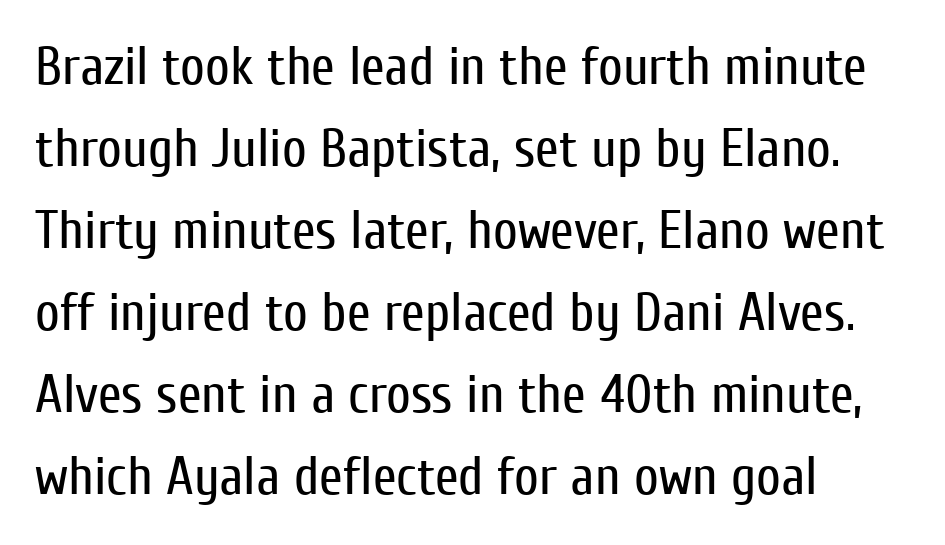
The image shows 54 px regular-weight, condensed sans-serif type, upright; set left-aligned, normal line spacing (1.52x), normal letter spacing, not underlined; low stroke contrast and a medium x-height.
